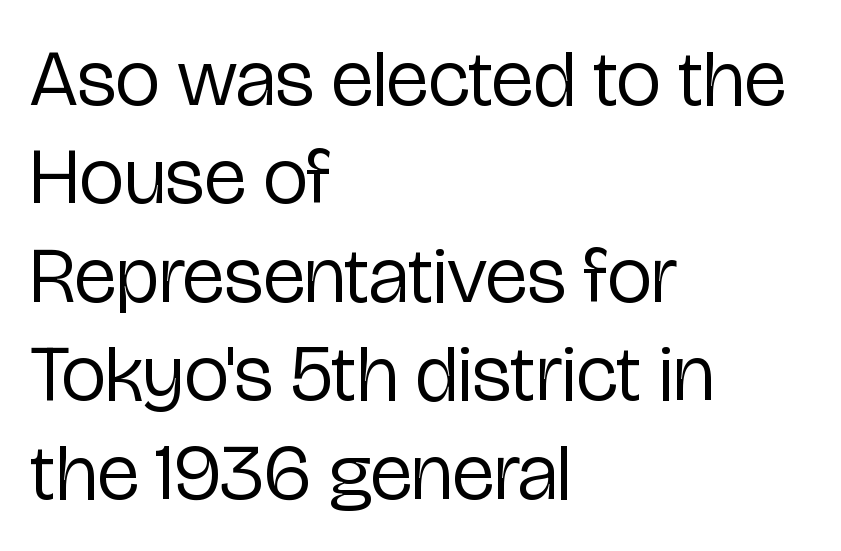
Type style note: lacks serifs. Vertical stems look standard width or narrower in stroke. Rendered with straight, roman letterforms. Just letters on the line, the space beneath them empty. This rendering uses left alignment, leaving the right contour irregular.
